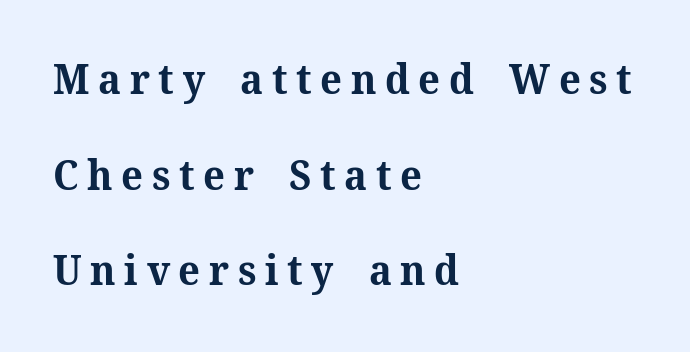
Q: Is the text bold? A: Yes.
Q: Is the text italic (slanted)? A: No, it is upright.
Q: Is the typeface a serif or a sans-serif typeface? A: Serif.
Q: Is the text underlined? A: No.
Q: How is the paragraph aligned? A: Left-aligned.
Q: Is the spacing between letters normal or unusually wide? A: Unusually wide.
Q: Is the spacing between lines tight, normal or loose? A: Loose.
Q: Width (condensed, normal, or wide)? A: Normal.
Q: Stroke contrast? A: Medium.
Q: x-height? A: Medium.
Q: Monospaced? A: No.
